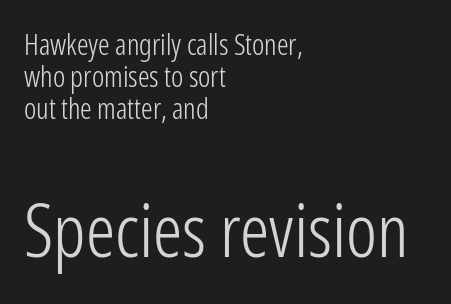
Q: Is the text bold? A: No.
Q: Is the text italic (slanted)? A: No, it is upright.
Q: Is the typeface a serif or a sans-serif typeface? A: Sans-serif.
Q: Is the text underlined? A: No.
Q: How is the paragraph aligned? A: Left-aligned.
Q: Is the spacing between letters normal or unusually wide? A: Normal.
Q: Is the spacing between lines tight, normal or loose? A: Tight.
Q: Which block of text is set in a larger size, the first (top) or the second (bottom)? A: The second (bottom) one.
Q: Width (condensed, normal, or wide)? A: Condensed.
Q: Stroke contrast? A: Low.
Q: x-height? A: Medium.
Q: Monospaced? A: No.
